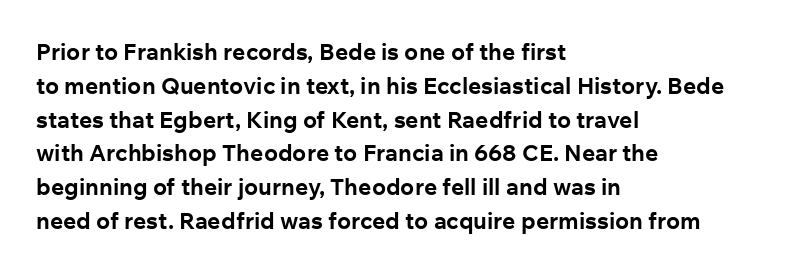
Q: Is the text bold? A: Yes.
Q: Is the text italic (slanted)? A: No, it is upright.
Q: Is the text underlined? A: No.
Q: How is the paragraph aligned? A: Left-aligned.
Q: Is the spacing between letters normal or unusually wide? A: Normal.
Q: Is the spacing between lines tight, normal or loose? A: Normal.
